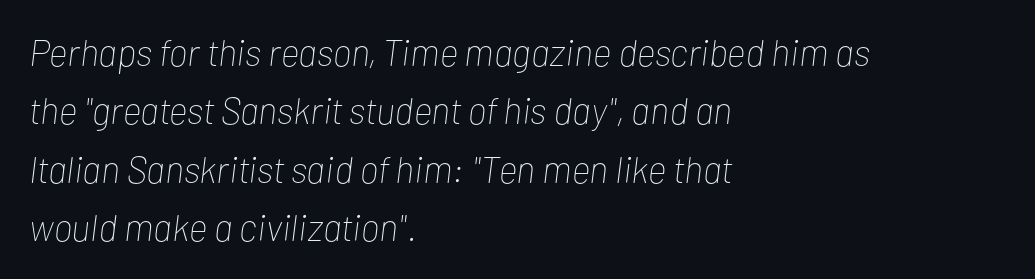
{"italic": "yes", "lean": "right", "slant_degrees": 7, "bold": "no", "weight": "thin", "width": "condensed", "stroke_contrast": "low", "x_height": "medium", "monospaced": "no", "underline": "no", "align": "left", "line_spacing": "normal", "line_spacing_ratio": 1.58, "letter_spacing": "normal", "letter_spacing_em": 0.0, "glyph_px": 37}
